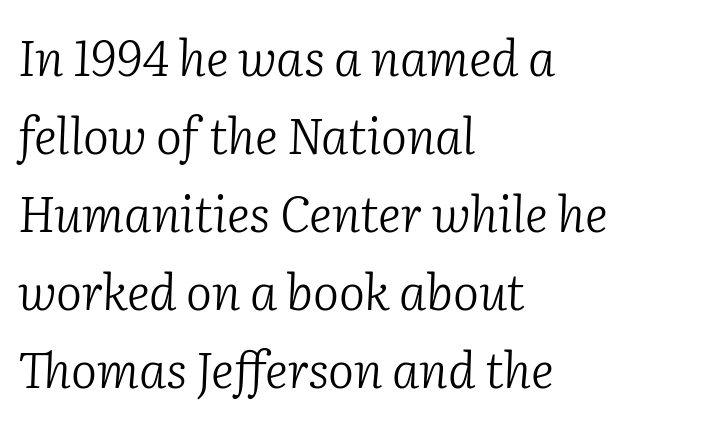
Q: Is the text bold? A: No.
Q: Is the text italic (slanted)? A: Yes, it leans right by about 2 degrees.
Q: Is the typeface a serif or a sans-serif typeface? A: Serif.
Q: Is the text underlined? A: No.
Q: How is the paragraph aligned? A: Left-aligned.
Q: Is the spacing between letters normal or unusually wide? A: Normal.
Q: Is the spacing between lines tight, normal or loose? A: Normal.
Q: Width (condensed, normal, or wide)? A: Normal.
Q: Stroke contrast? A: Low.
Q: x-height? A: Medium.
Q: Monospaced? A: No.
